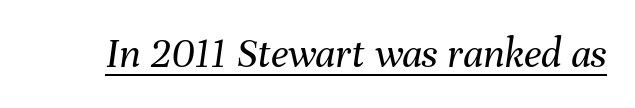
{"italic": "yes", "lean": "right", "slant_degrees": 8, "bold": "no", "weight": "regular", "width": "normal", "stroke_contrast": "medium", "x_height": "medium", "monospaced": "no", "underline": "yes", "letter_spacing": "normal", "letter_spacing_em": 0.0, "glyph_px": 43}
